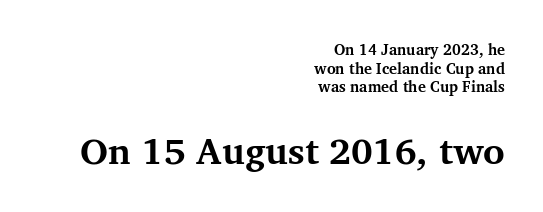
{"serif": "yes", "italic": "no", "bold": "yes", "weight": "bold", "width": "normal", "stroke_contrast": "medium", "x_height": "medium", "monospaced": "no", "underline": "no", "align": "right", "line_spacing": "normal", "line_spacing_ratio": 1.25, "letter_spacing": "normal", "letter_spacing_em": 0.0, "larger_block": "second", "size_ratio": 2.47, "glyph_px": 37}
